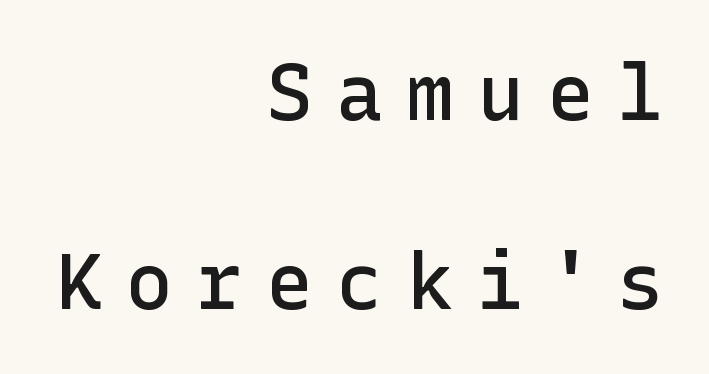
Note: no serifs on the glyphs. The glyphs are unaccompanied by any horizontal stroke below them. Leftover space on each line is placed entirely before the opening word. The face used here is rendered with a markedly widened letterfit.
